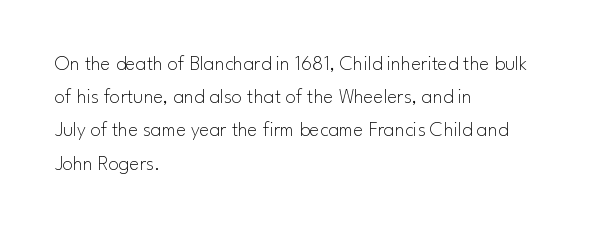
Q: Is the text bold? A: No.
Q: Is the text italic (slanted)? A: No, it is upright.
Q: Is the text underlined? A: No.
Q: How is the paragraph aligned? A: Left-aligned.
Q: Is the spacing between letters normal or unusually wide? A: Normal.
Q: Is the spacing between lines tight, normal or loose? A: Normal.
